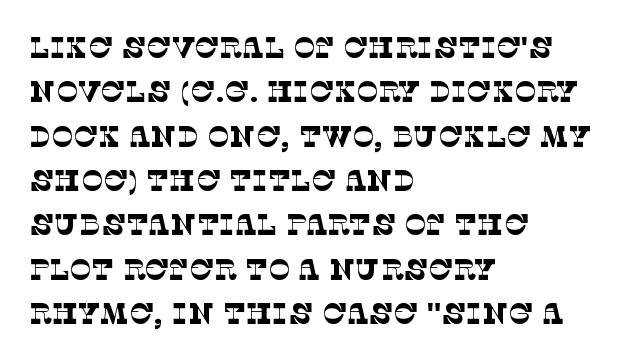
The image shows 29 px thin serif type; set left-aligned, normal line spacing (1.53x), normal letter spacing, not underlined; low stroke contrast and a large x-height.
